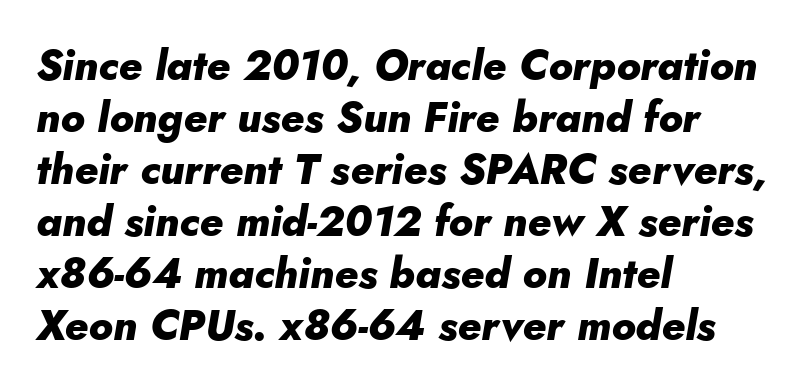
Q: Is the text bold? A: Yes.
Q: Is the text italic (slanted)? A: Yes, it leans right by about 10 degrees.
Q: Is the text underlined? A: No.
Q: How is the paragraph aligned? A: Left-aligned.
Q: Is the spacing between letters normal or unusually wide? A: Normal.
Q: Width (condensed, normal, or wide)? A: Normal.
Q: Stroke contrast? A: Low.
Q: x-height? A: Small.
Q: Monospaced? A: No.
